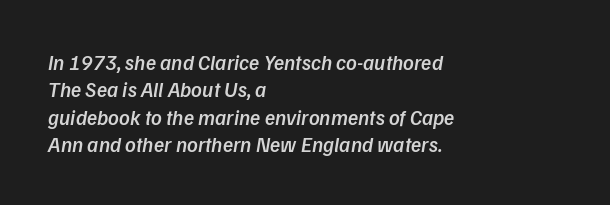
The image shows 21 px text type; set left-aligned, normal line spacing (1.3x), normal letter spacing, not underlined.
